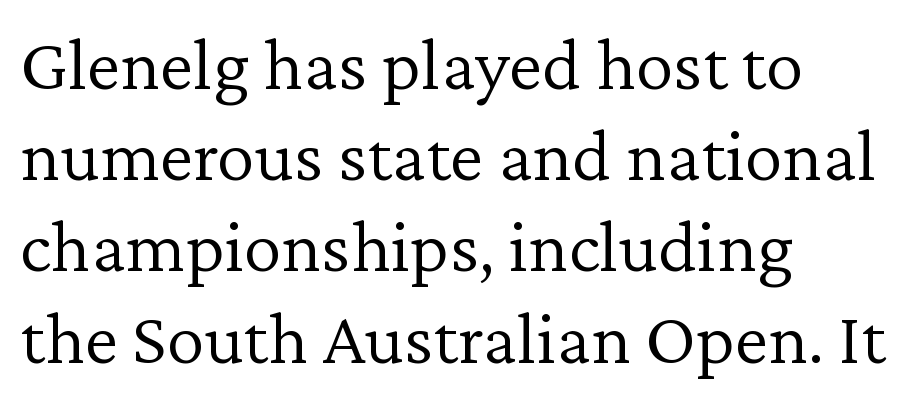
Q: Is the text bold? A: No.
Q: Is the text italic (slanted)? A: No, it is upright.
Q: Is the typeface a serif or a sans-serif typeface? A: Serif.
Q: Is the text underlined? A: No.
Q: How is the paragraph aligned? A: Left-aligned.
Q: Is the spacing between letters normal or unusually wide? A: Normal.
Q: Width (condensed, normal, or wide)? A: Normal.
Q: Stroke contrast? A: Low.
Q: x-height? A: Medium.
Q: Monospaced? A: No.
